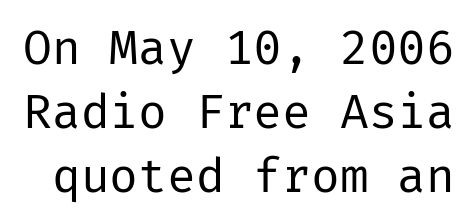
{"serif": "no", "italic": "no", "bold": "no", "weight": "regular", "width": "normal", "stroke_contrast": "low", "x_height": "medium", "underline": "no", "line_spacing": "normal", "line_spacing_ratio": 1.33, "letter_spacing": "normal", "letter_spacing_em": 0.0, "glyph_px": 48}
